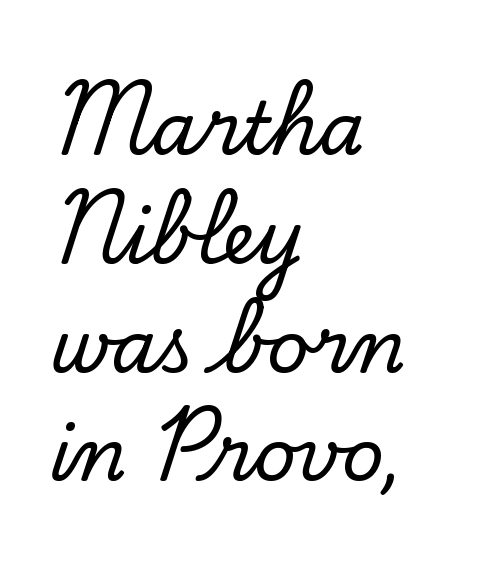
Q: Is the text italic (slanted)? A: Yes.
Q: Is the typeface a serif or a sans-serif typeface? A: Serif.
Q: Is the text underlined? A: No.
Q: How is the paragraph aligned? A: Left-aligned.
Q: Is the spacing between letters normal or unusually wide? A: Normal.
Q: Is the spacing between lines tight, normal or loose? A: Normal.
Q: Width (condensed, normal, or wide)? A: Normal.
Q: Stroke contrast? A: Low.
Q: x-height? A: Small.
Q: Monospaced? A: No.
